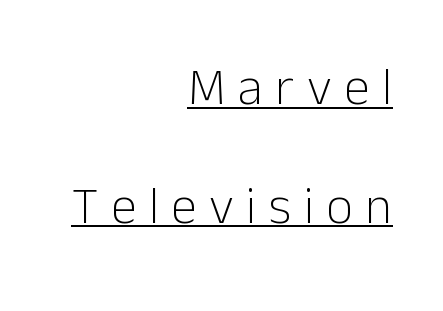
Q: Is the text bold? A: No.
Q: Is the text italic (slanted)? A: No, it is upright.
Q: Is the typeface a serif or a sans-serif typeface? A: Sans-serif.
Q: Is the text underlined? A: Yes.
Q: How is the paragraph aligned? A: Right-aligned.
Q: Is the spacing between letters normal or unusually wide? A: Unusually wide.
Q: Is the spacing between lines tight, normal or loose? A: Loose.
Q: Width (condensed, normal, or wide)? A: Normal.
Q: Stroke contrast? A: Low.
Q: x-height? A: Medium.
Q: Monospaced? A: No.
